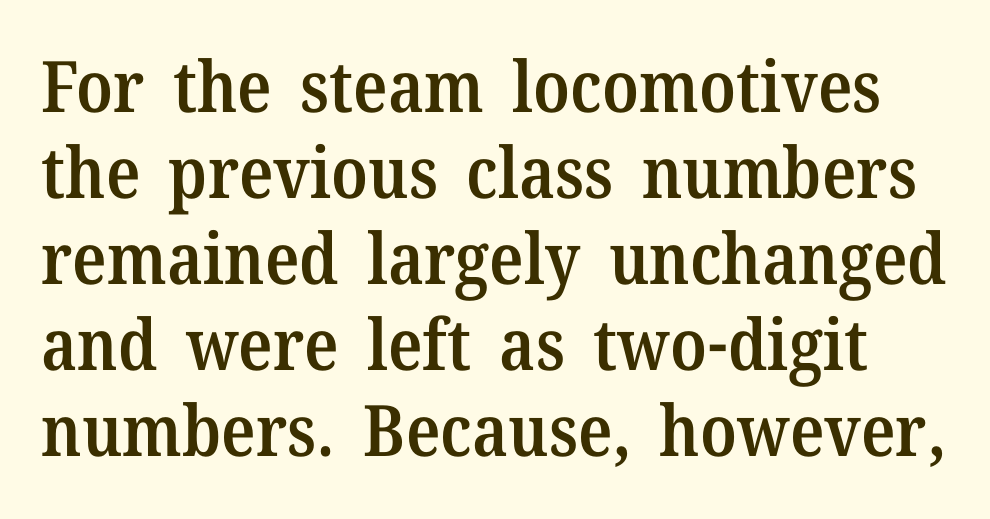
Q: Is the text bold? A: Semi-bold.
Q: Is the text italic (slanted)? A: No, it is upright.
Q: Is the typeface a serif or a sans-serif typeface? A: Serif.
Q: Is the text underlined? A: No.
Q: Is the spacing between letters normal or unusually wide? A: Normal.
Q: Width (condensed, normal, or wide)? A: Normal.
Q: Stroke contrast? A: Medium.
Q: x-height? A: Medium.
Q: Monospaced? A: No.
